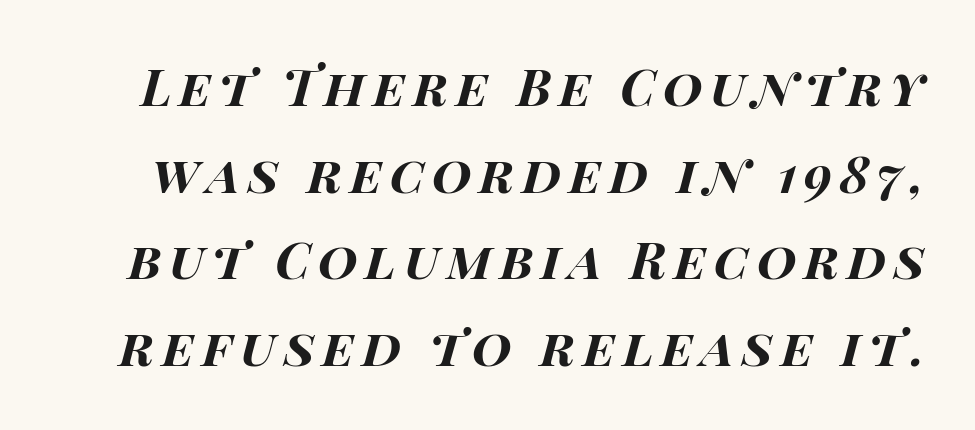
The face used here is proportionally spaced, like ordinary book or web type. Type without underlining. This is oblique type, the kind used for emphasis or titles. Look at the stroke-to-counter ratio: heavy, a bold.
